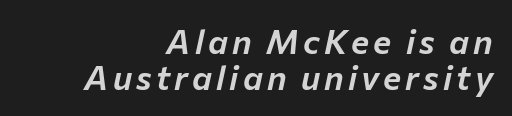
Q: Is the text italic (slanted)? A: Yes, it leans right by about 12 degrees.
Q: Is the text underlined? A: No.
Q: How is the paragraph aligned? A: Right-aligned.
Q: Is the spacing between lines tight, normal or loose? A: Tight.
Q: Width (condensed, normal, or wide)? A: Normal.
Q: Stroke contrast? A: Low.
Q: x-height? A: Medium.
Q: Monospaced? A: No.
